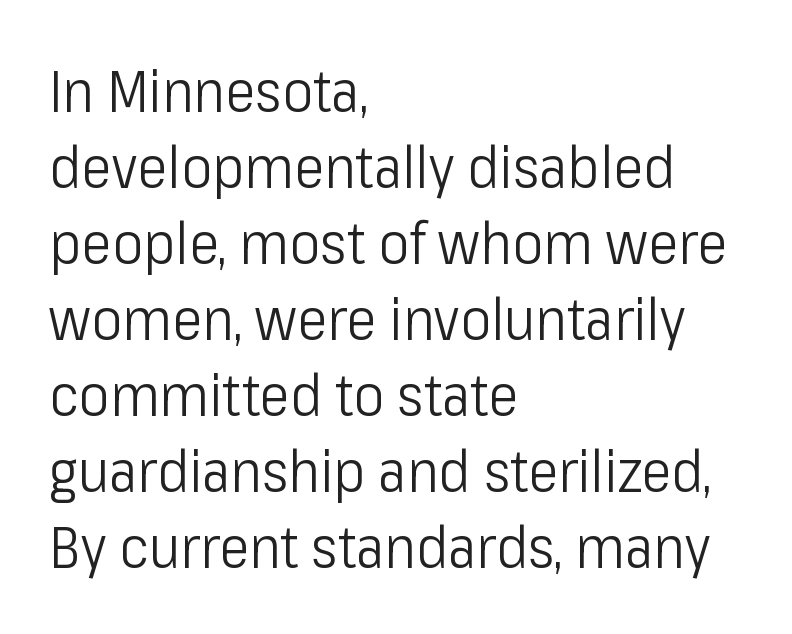
The image shows 58 px light, condensed sans-serif type, upright; set left-aligned, normal line spacing (1.31x), normal letter spacing, not underlined; low stroke contrast and a medium x-height.
